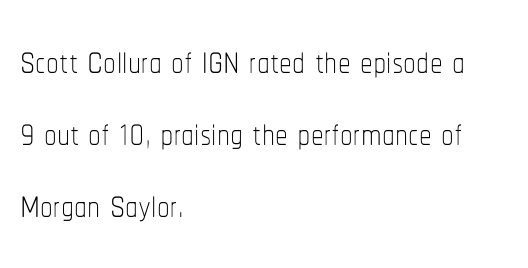
The image shows 51 px thin, condensed type, upright; set left-aligned, normal line spacing (1.41x), normal letter spacing, not underlined; low stroke contrast and a medium x-height.
